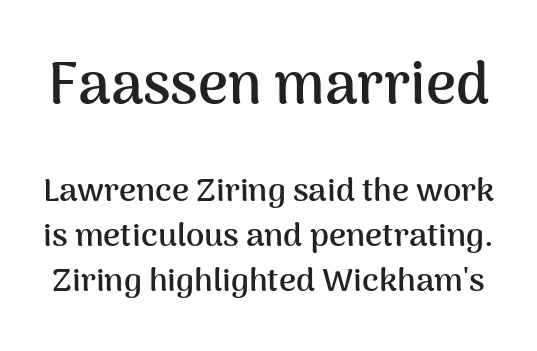
The image shows 58 px semibold sans-serif type, upright; set normal line spacing (1.36x), normal letter spacing, not underlined; the first (top) block is 1.76x larger; medium stroke contrast and a medium x-height.
